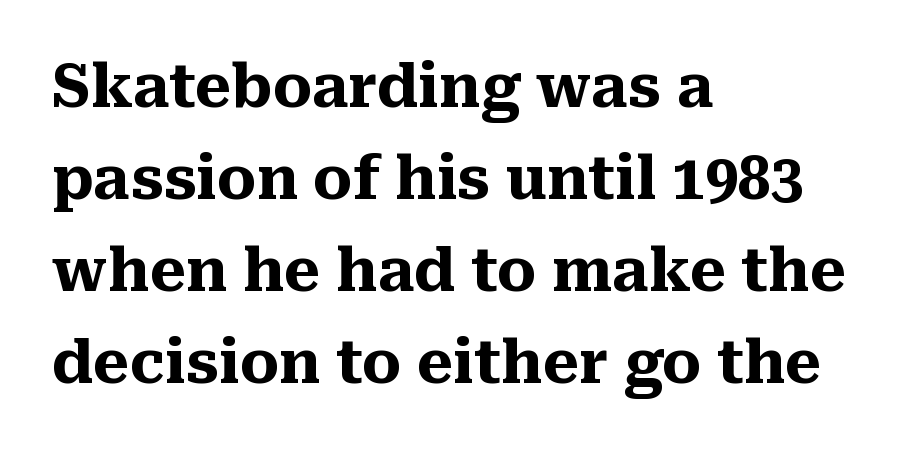
{"serif": "yes", "italic": "no", "bold": "yes", "weight": "heavy", "width": "normal", "stroke_contrast": "medium", "x_height": "medium", "monospaced": "no", "underline": "no", "align": "left", "line_spacing": "normal", "line_spacing_ratio": 1.56, "letter_spacing": "normal", "letter_spacing_em": 0.0, "glyph_px": 59}
